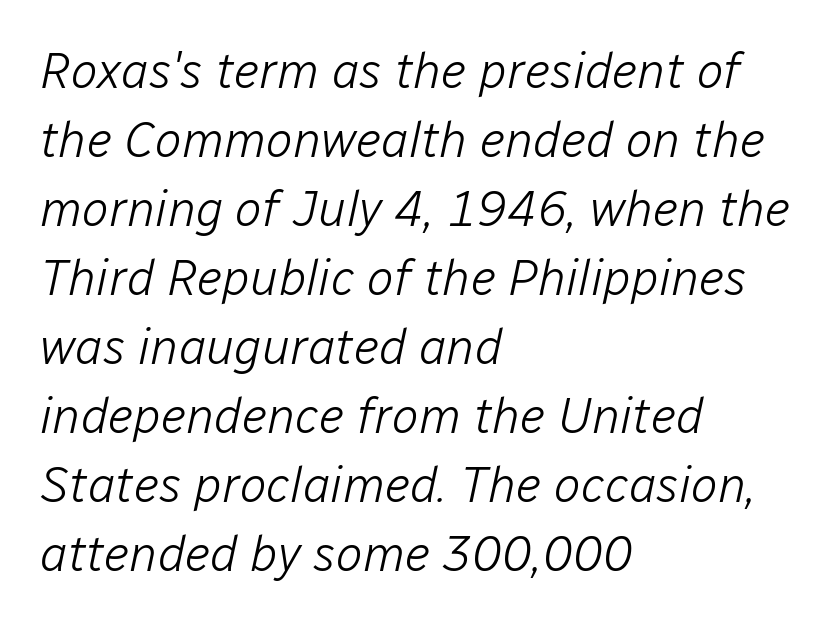
The image shows 50 px light type, italic (leaning right); set left-aligned, normal line spacing (1.38x), normal letter spacing, not underlined; low stroke contrast and a medium x-height.
